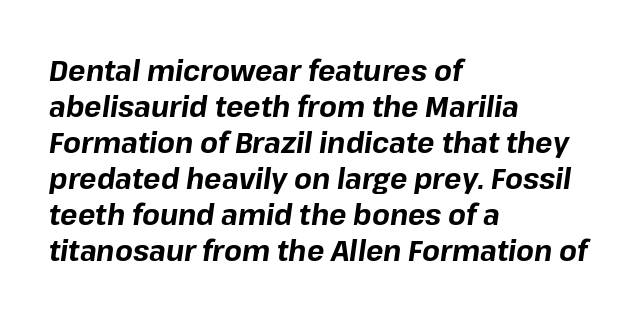
Caption: standard tracking, unaltered. Rendered with sloped, italic letterforms. Where is the straight margin? On the left. Here the designer chose a conventional face with non-uniform glyph widths. On the weight axis this lands at bold, roughly 700. Descender tails drop into unmarked territory.
